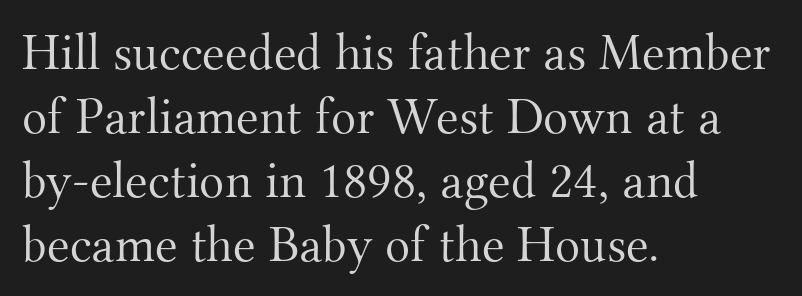
The image shows 52 px light serif type, upright; set left-aligned, line spacing 1.23x, normal letter spacing, not underlined; medium stroke contrast and a small x-height.
